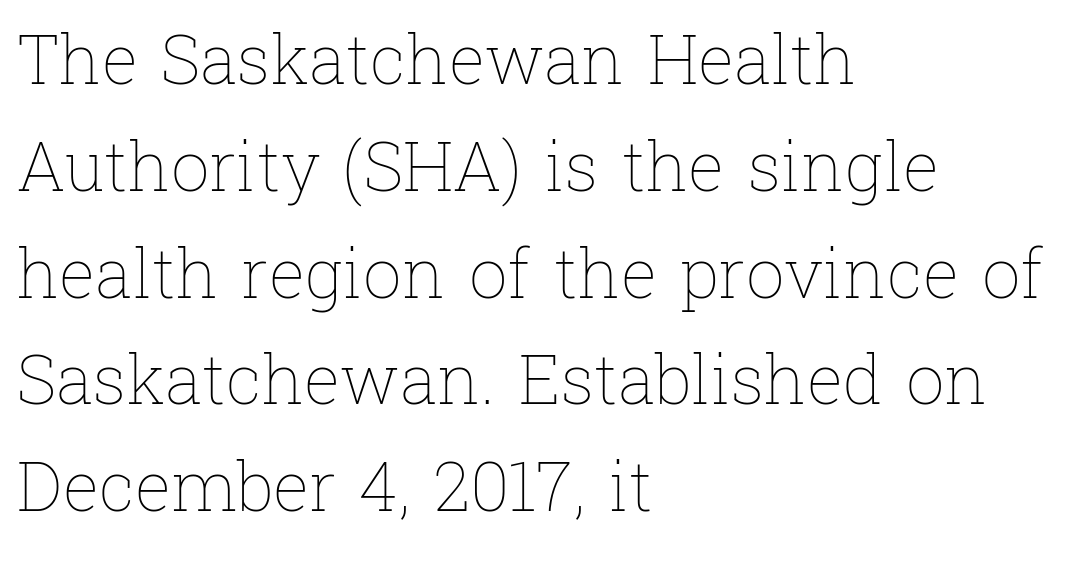
Each word holds together tightly as a unit, with standard inter-letter gaps. All the whitespace from short lines collects on the right. The line-height multiplier appears to be the usual default. The font's upright variant was chosen for this text.
